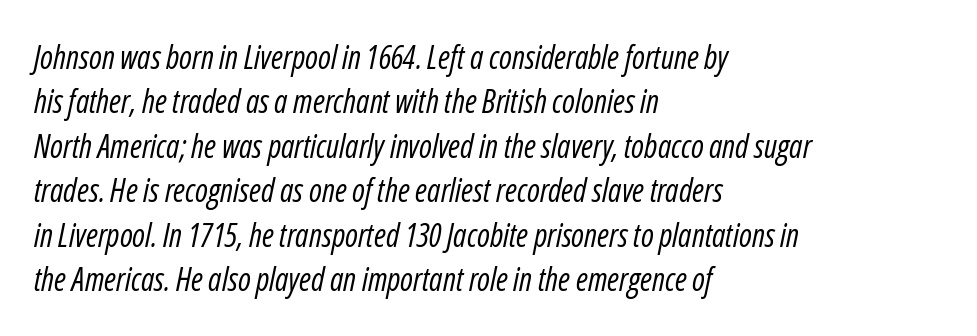
Descenders hang freely into open space. The typesetter chose a ragged-right arrangement here. Is this a fixed-width face? No — the glyphs have proportional, varying widths. The passage shown stacks its lines at a standard gap. Honestly, the letter spacing is just normal — you wouldn't notice it. Notice how the stems are inclined rather than vertical — that's the hallmark of italics.
